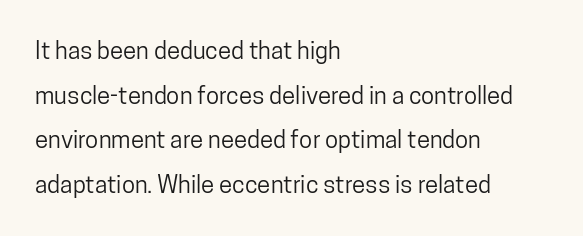
{"italic": "no", "underline": "no", "align": "left", "line_spacing_ratio": 1.86, "letter_spacing": "normal", "letter_spacing_em": 0.0, "glyph_px": 24}
